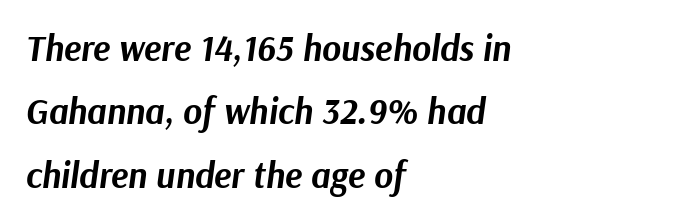
The image shows 36 px bold type, italic (leaning right); set left-aligned, line spacing 1.76x, normal letter spacing, not underlined; medium stroke contrast and a medium x-height.
